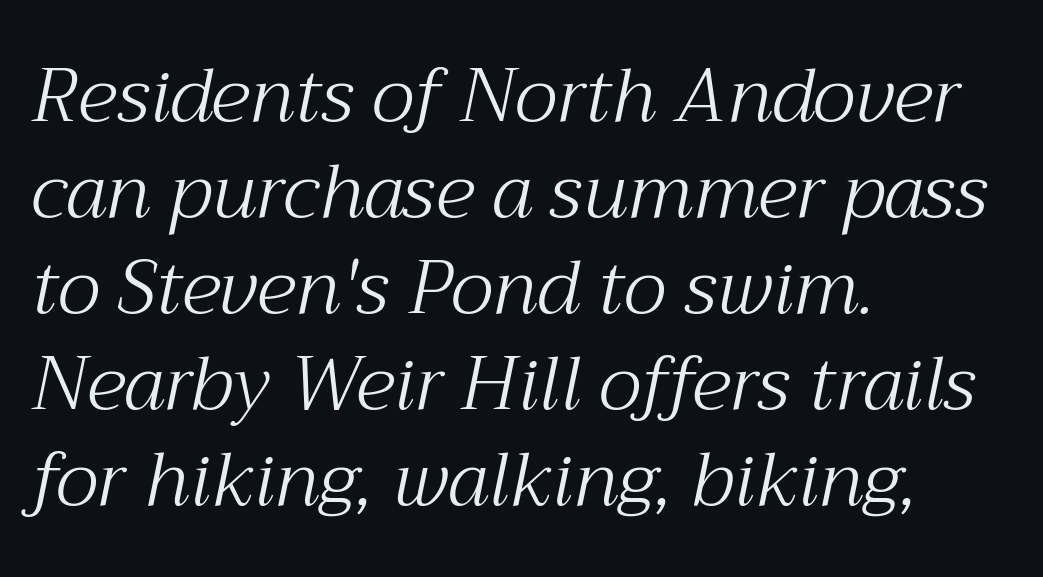
Teacher's note: observe the even left margin — that is flush-left alignment. The area under the type is left untouched. Weight: not bold — regular or lighter. Every character sits at an angle, as italics do. Quick note: interline space is typical.
